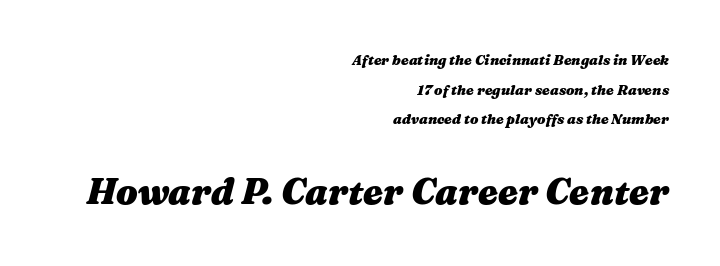
Q: Is the text bold? A: Yes.
Q: Is the text italic (slanted)? A: Yes, it leans right by about 16 degrees.
Q: Is the text underlined? A: No.
Q: How is the paragraph aligned? A: Right-aligned.
Q: Is the spacing between letters normal or unusually wide? A: Normal.
Q: Is the spacing between lines tight, normal or loose? A: Loose.
Q: Which block of text is set in a larger size, the first (top) or the second (bottom)? A: The second (bottom) one.
Q: Width (condensed, normal, or wide)? A: Wide.
Q: Stroke contrast? A: Medium.
Q: x-height? A: Medium.
Q: Monospaced? A: No.
